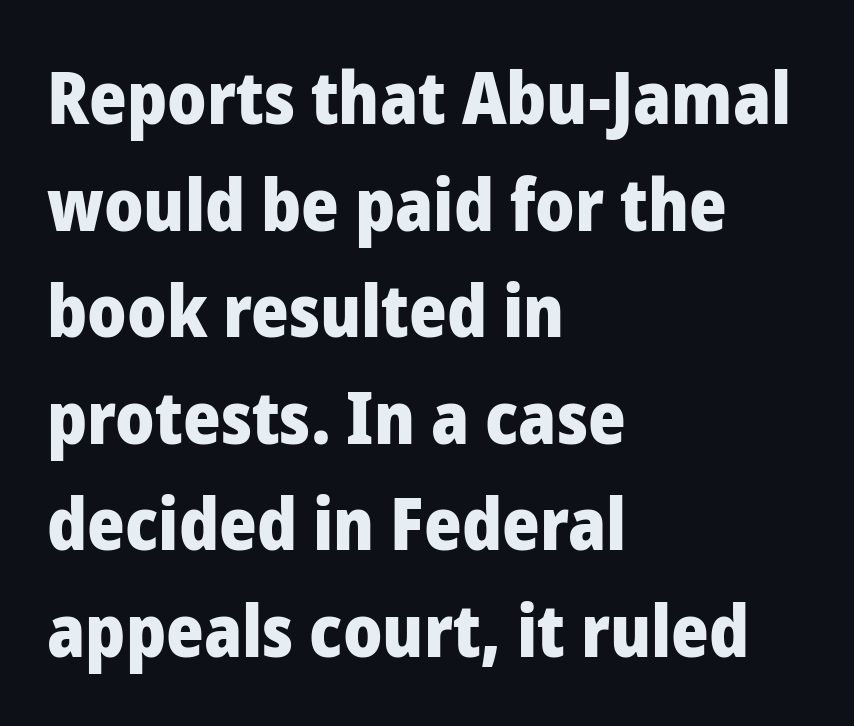
The image shows 72 px heavy sans-serif type, upright; set left-aligned, normal line spacing (1.48x), normal letter spacing, not underlined; low stroke contrast and a medium x-height.
